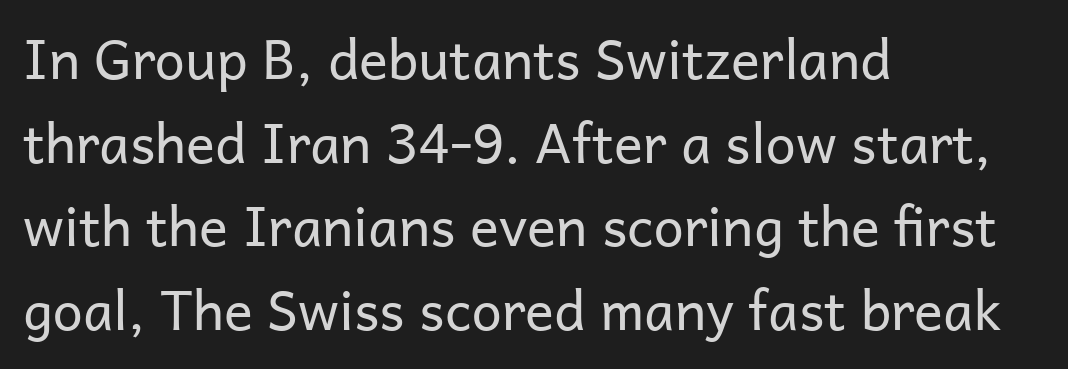
The baseline area is clear. Horizontal alignment here is leftward, the default for most running prose. Note: no serifs on the glyphs. Does extra space separate the letters? No, they use regular spacing. The passage shown is typed in a proportional face where columns would drift.
